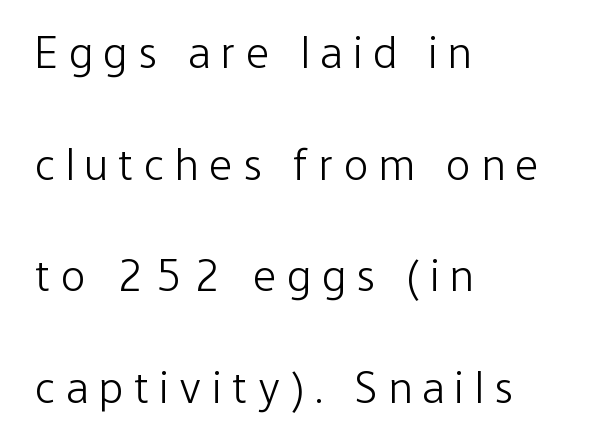
Q: Is the text bold? A: No.
Q: Is the text italic (slanted)? A: No, it is upright.
Q: Is the typeface a serif or a sans-serif typeface? A: Sans-serif.
Q: Is the text underlined? A: No.
Q: How is the paragraph aligned? A: Left-aligned.
Q: Is the spacing between letters normal or unusually wide? A: Unusually wide.
Q: Is the spacing between lines tight, normal or loose? A: Loose.
Q: Width (condensed, normal, or wide)? A: Condensed.
Q: Stroke contrast? A: Low.
Q: x-height? A: Medium.
Q: Monospaced? A: No.
